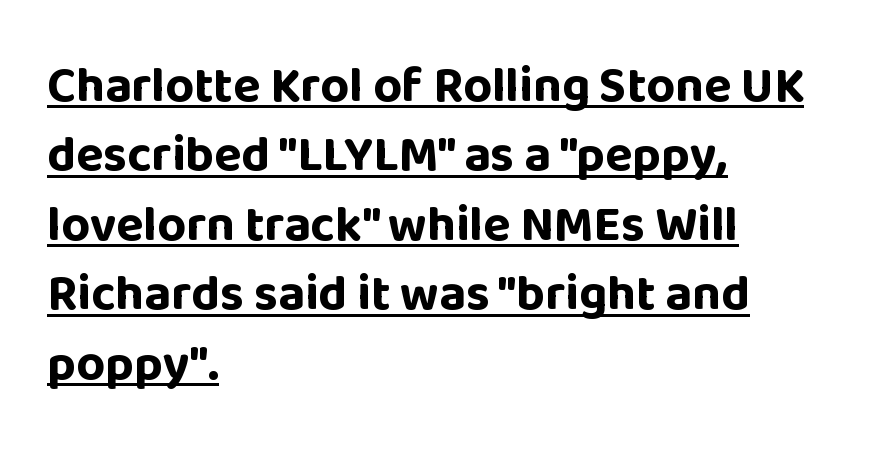
Stroke thickness is high; the sample reads as a true bold. Does a line run under the words? Yes, clearly. The tracking reads as untouched default to a designer's eye. Every stem runs plumb, perpendicular to the baseline. What's the leading like? Ordinary, nothing unusual.
